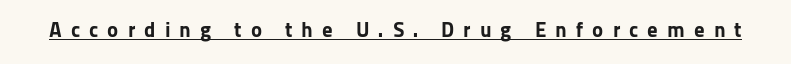
{"italic": "no", "bold": "yes", "underline": "yes", "letter_spacing": "wide", "letter_spacing_em": 0.43, "glyph_px": 21}
